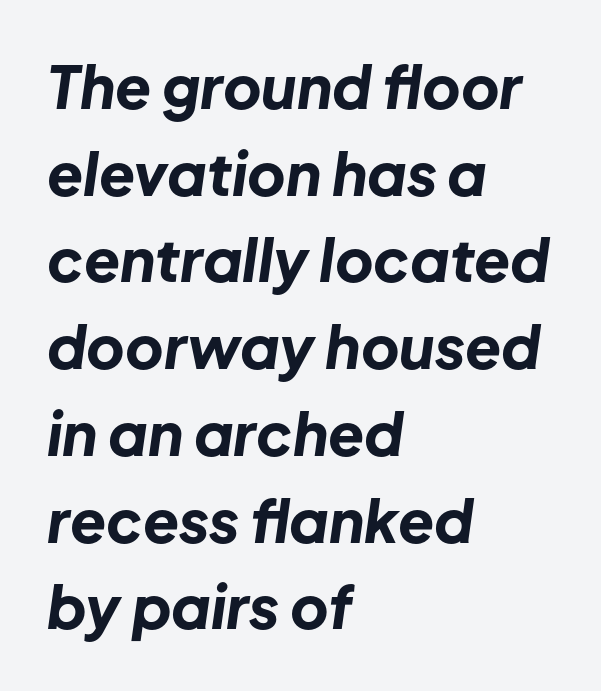
The image shows 59 px bold type, italic (leaning right); set left-aligned, normal line spacing (1.47x), normal letter spacing, not underlined; low stroke contrast and a medium x-height.
